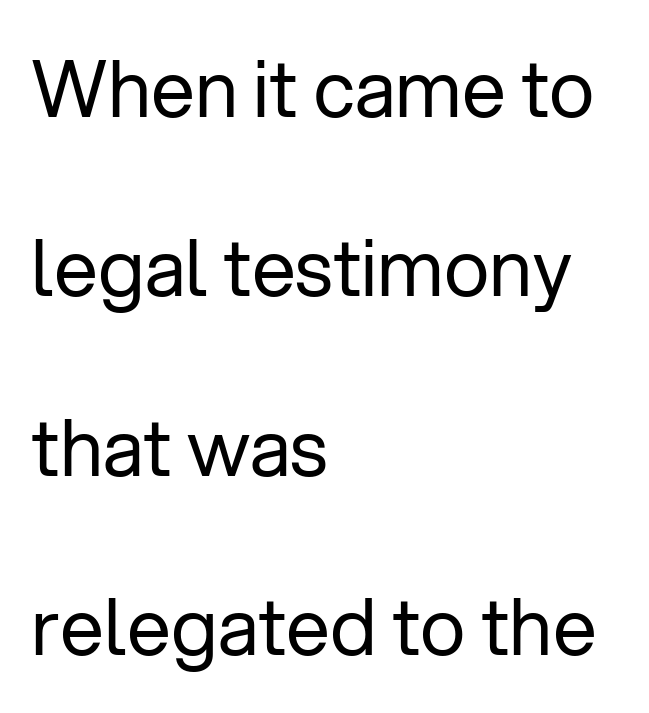
{"serif": "no", "italic": "no", "bold": "no", "weight": "regular", "width": "normal", "stroke_contrast": "low", "x_height": "medium", "monospaced": "no", "underline": "no", "align": "left", "line_spacing": "loose", "line_spacing_ratio": 2.3, "letter_spacing": "normal", "letter_spacing_em": 0.0, "glyph_px": 78}
